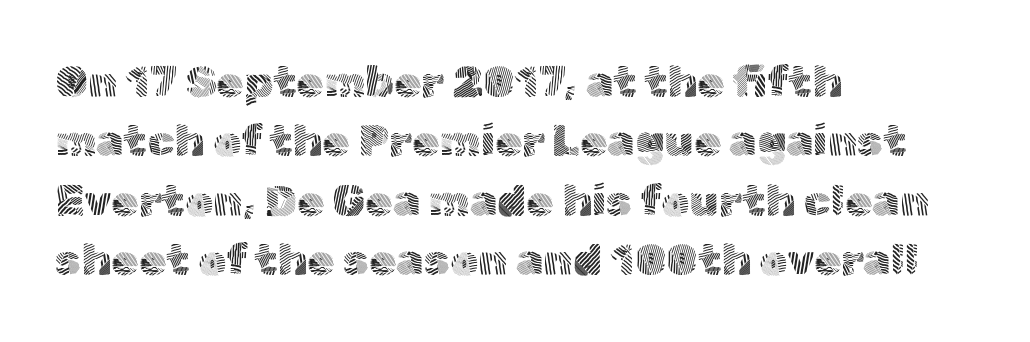
{"serif": "no", "italic": "no", "bold": "no", "weight": "light", "width": "normal", "x_height": "medium", "monospaced": "no", "underline": "no", "align": "left", "line_spacing": "normal", "line_spacing_ratio": 1.35, "letter_spacing": "normal", "letter_spacing_em": 0.0, "glyph_px": 44}
